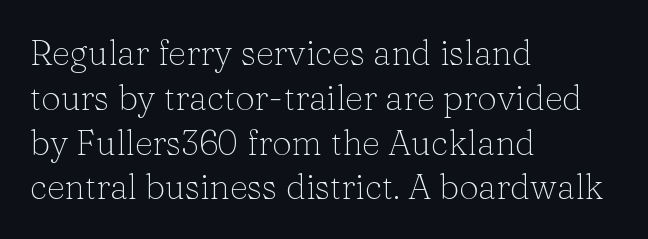
The image shows 35 px light serif type, upright; set left-aligned, normal line spacing (1.28x), normal letter spacing, not underlined; low stroke contrast and a medium x-height.
